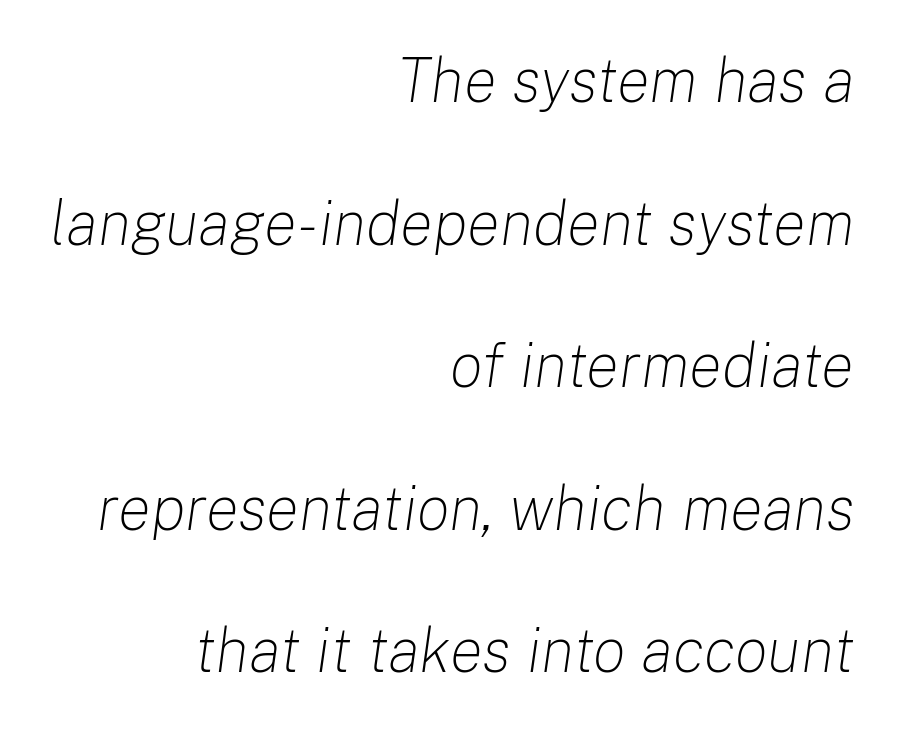
{"italic": "yes", "lean": "right", "slant_degrees": 8, "bold": "no", "weight": "light", "width": "normal", "stroke_contrast": "low", "x_height": "medium", "monospaced": "no", "underline": "no", "align": "right", "line_spacing": "loose", "line_spacing_ratio": 2.3, "letter_spacing": "normal", "letter_spacing_em": 0.0, "glyph_px": 62}
